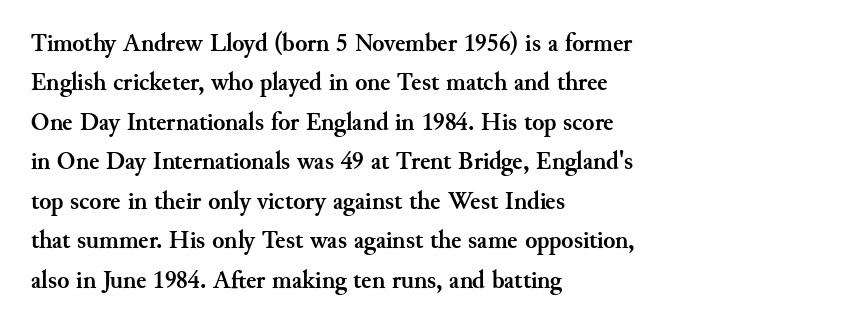
Q: Is the text bold? A: Yes.
Q: Is the text italic (slanted)? A: No, it is upright.
Q: Is the text underlined? A: No.
Q: How is the paragraph aligned? A: Left-aligned.
Q: Is the spacing between letters normal or unusually wide? A: Normal.
Q: Is the spacing between lines tight, normal or loose? A: Normal.
